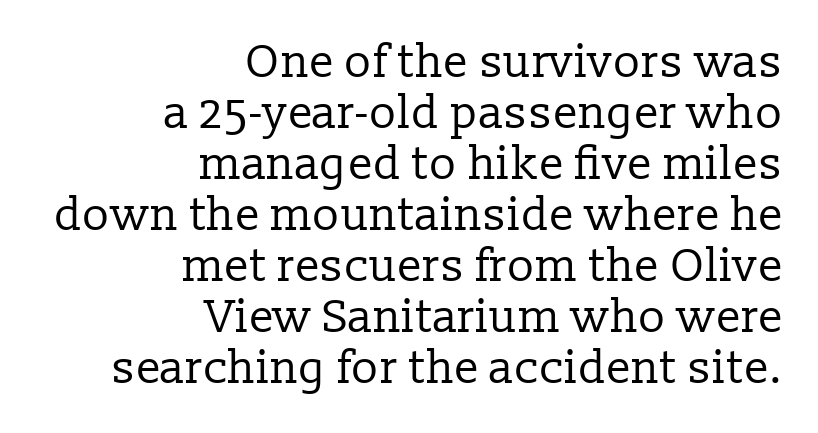
If you measured baseline to baseline, you'd find a short distance. The face used here is seriffed, in the tradition of book romans. The specimen omits any rule beneath the text block's lines. Honestly, the letter spacing is just normal — you wouldn't notice it. Notice how the stems are strictly vertical — no italics here. This reads as an unemphasized weight, regular at the heaviest.
